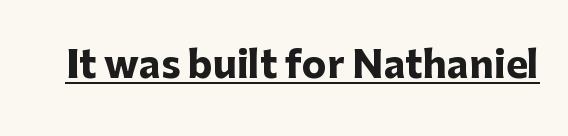
Every stem runs plumb, perpendicular to the baseline. How are the letters spaced? Ordinarily, with no added tracking. I'd call this a sans setting — the letters go barefoot. The face used here appears with an underline applied. Spacing verdict: proportional, widths tailored to each character. These lines carry a lot of weight — the face is fully bold.
